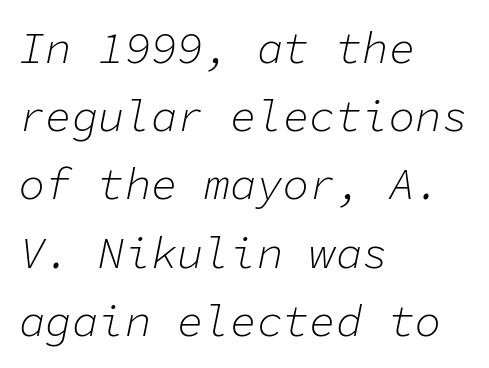
Q: Is the text bold? A: No.
Q: Is the text italic (slanted)? A: Yes, it leans right by about 11 degrees.
Q: Is the text underlined? A: No.
Q: How is the paragraph aligned? A: Left-aligned.
Q: Is the spacing between letters normal or unusually wide? A: Normal.
Q: Is the spacing between lines tight, normal or loose? A: Normal.
Q: Width (condensed, normal, or wide)? A: Normal.
Q: Stroke contrast? A: Low.
Q: x-height? A: Medium.
Q: Monospaced? A: Yes.
